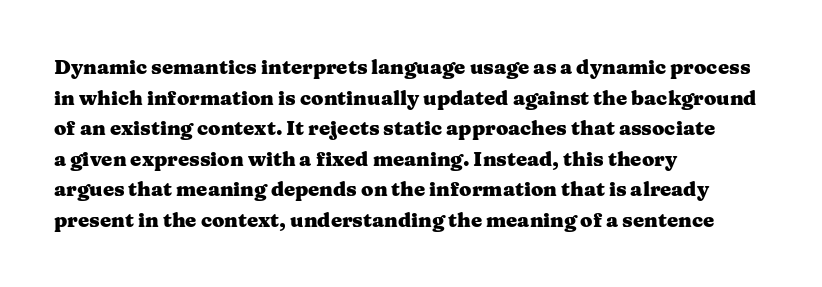
Underlining? Definitely not there. The paragraph has a hard left edge and a soft right edge. A typesetter would mark this as roman, not italic. What weight is shown? A full bold with thick strokes.
